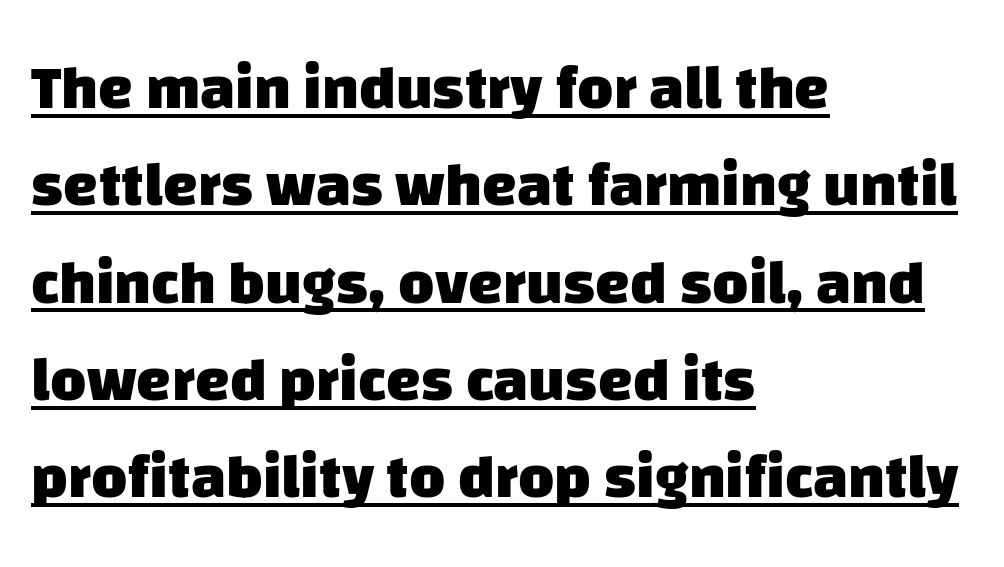
{"serif": "no", "bold": "yes", "weight": "heavy", "width": "normal", "stroke_contrast": "low", "x_height": "large", "monospaced": "no", "underline": "yes", "align": "left", "line_spacing": "normal", "line_spacing_ratio": 1.57, "letter_spacing": "normal", "letter_spacing_em": 0.0, "glyph_px": 62}
